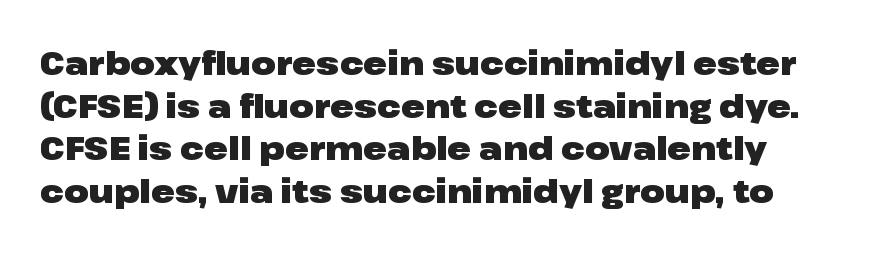
Q: Is the text bold? A: Yes.
Q: Is the text italic (slanted)? A: No, it is upright.
Q: Is the typeface a serif or a sans-serif typeface? A: Sans-serif.
Q: Is the text underlined? A: No.
Q: Is the spacing between letters normal or unusually wide? A: Normal.
Q: Is the spacing between lines tight, normal or loose? A: Normal.
Q: Width (condensed, normal, or wide)? A: Wide.
Q: Stroke contrast? A: Low.
Q: x-height? A: Medium.
Q: Monospaced? A: No.
